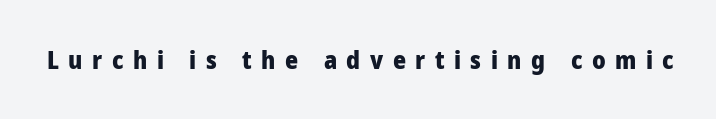
Notice how thick the strokes are: this is what a full bold looks like. The lettering stays uniformly vertical, giving the passage a roman look. Unmarked baselines from the first word to the last. Each word looks stretched out because of the extra space between its letters.
